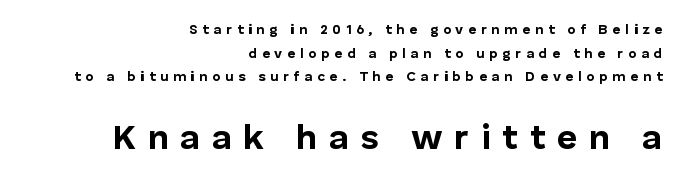
The area under the type is left untouched. Ordinary non-slanted type is in use. Here the glyphs are tracked loosely, breaking word shapes into spaced letters. The glyphs have the mass of a bold cut. Is the block centered? No — it sits flush against the right margin.
